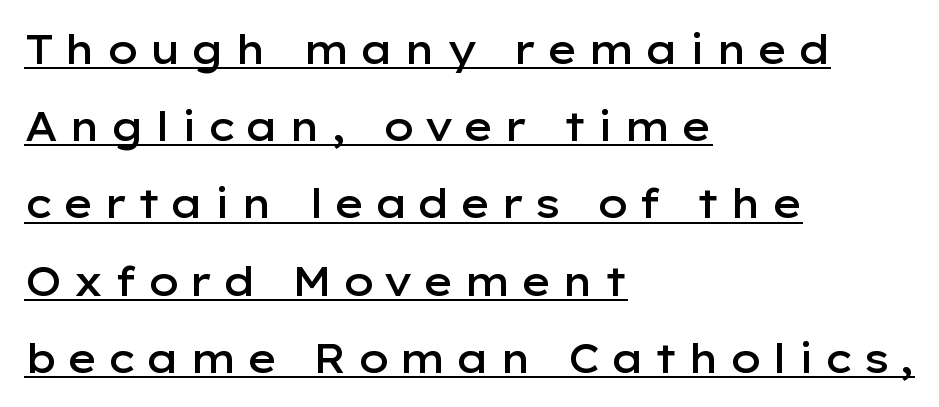
The image shows 40 px semibold, wide sans-serif type, upright; set left-aligned, loose line spacing (1.93x), unusually wide letter spacing (+0.23 em), underlined; low stroke contrast and a medium x-height.
